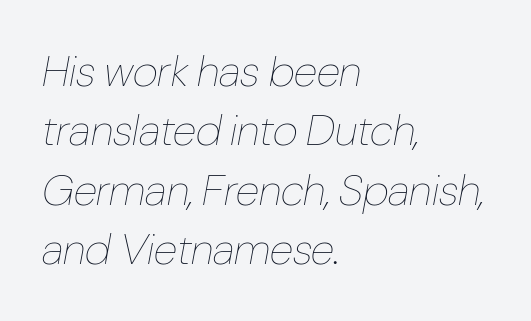
{"italic": "yes", "lean": "right", "slant_degrees": 10, "bold": "no", "weight": "thin", "width": "condensed", "stroke_contrast": "low", "x_height": "medium", "monospaced": "no", "underline": "no", "align": "left", "line_spacing": "normal", "line_spacing_ratio": 1.35, "letter_spacing": "normal", "letter_spacing_em": 0.0, "glyph_px": 44}
